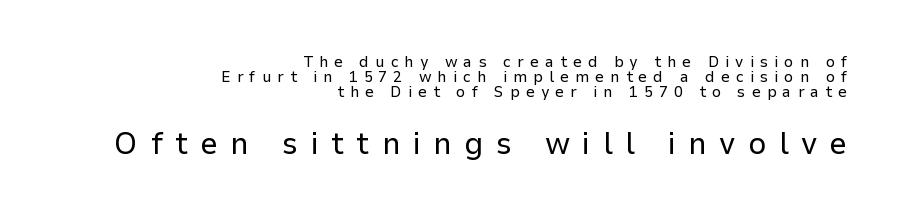
The image shows 32 px regular-weight sans-serif type, upright; set right-aligned, tight line spacing (0.95x), unusually wide letter spacing (+0.38 em), not underlined; the second (bottom) block is 2.0x larger; low stroke contrast and a medium x-height.
